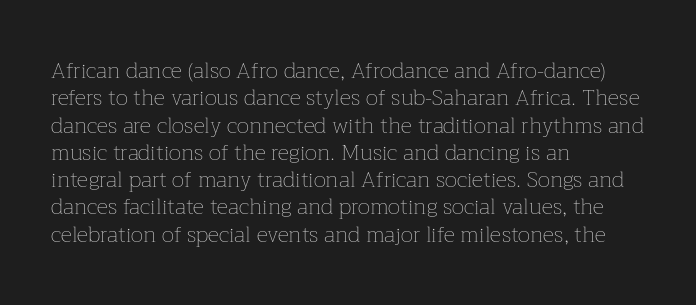
Rendered with straight, roman letterforms. Weight: not bold — regular or lighter. Words appear dense and cohesive because spacing is normal. Horizontal alignment here is leftward, the default for most running prose. A clean baseline with only descenders dipping below it.
